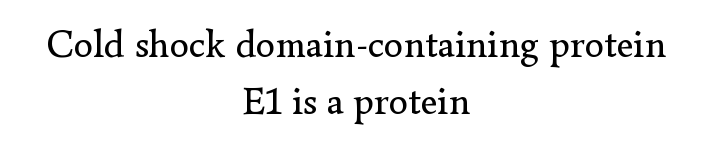
The image shows 39 px regular-weight serif type, upright; set centered, normal line spacing (1.45x), normal letter spacing, not underlined; low stroke contrast and a small x-height.
